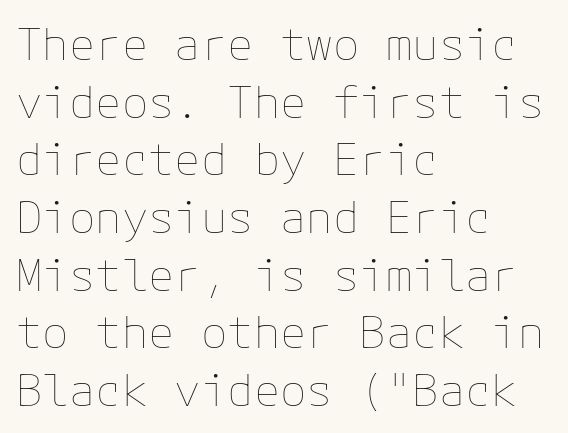
{"italic": "no", "bold": "no", "weight": "thin", "width": "normal", "stroke_contrast": "low", "x_height": "medium", "underline": "no", "align": "left", "line_spacing": "normal", "line_spacing_ratio": 1.31, "letter_spacing": "normal", "letter_spacing_em": 0.0, "glyph_px": 44}
